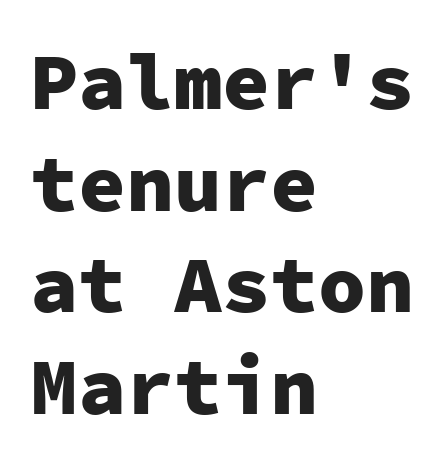
{"serif": "no", "italic": "no", "bold": "yes", "weight": "heavy", "width": "normal", "stroke_contrast": "low", "x_height": "medium", "monospaced": "yes", "underline": "no", "align": "left", "line_spacing": "normal", "line_spacing_ratio": 1.27, "letter_spacing": "normal", "letter_spacing_em": 0.0, "glyph_px": 80}
